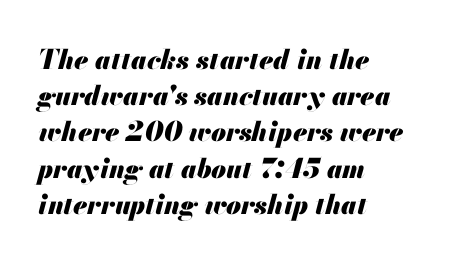
Q: Is the text bold? A: Yes.
Q: Is the text italic (slanted)? A: Yes, it leans right by about 13 degrees.
Q: Is the text underlined? A: No.
Q: How is the paragraph aligned? A: Left-aligned.
Q: Is the spacing between letters normal or unusually wide? A: Normal.
Q: Is the spacing between lines tight, normal or loose? A: Normal.
